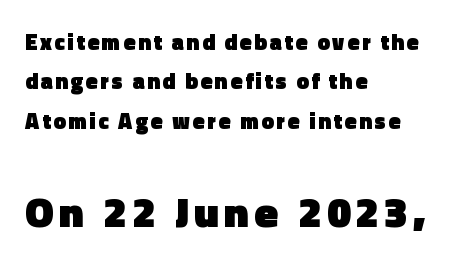
Varying glyph widths throughout — classic text-font behaviour. This sample uses an upright cut, with every glyph sitting square on the baseline. Any mark beneath the type? The region is blank. Its strokes are broad and dark, the hallmark of bold type. Caption: upper text group reduced, lower text group enlarged. A student would call this left alignment; a typographer would say flush left, rag right.
